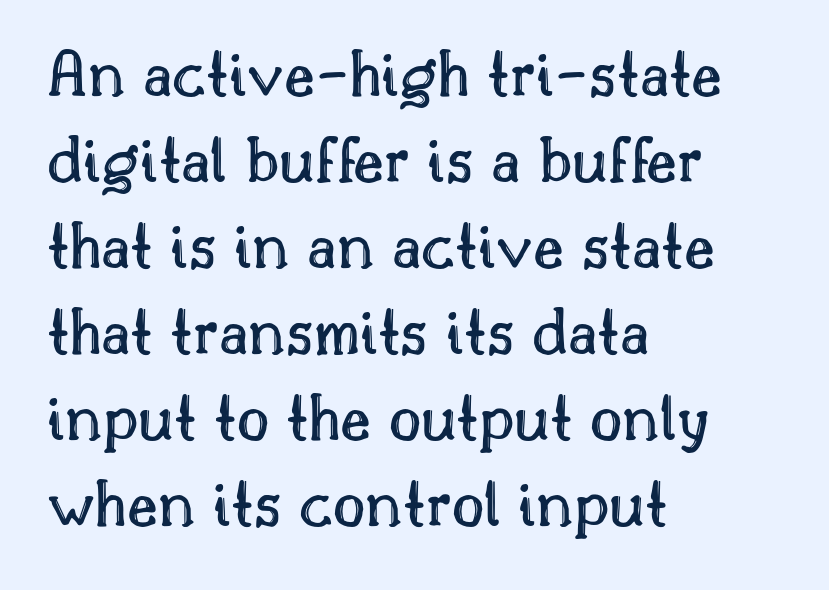
Q: Is the text italic (slanted)? A: No, it is upright.
Q: Is the text underlined? A: No.
Q: How is the paragraph aligned? A: Left-aligned.
Q: Is the spacing between letters normal or unusually wide? A: Normal.
Q: Width (condensed, normal, or wide)? A: Normal.
Q: x-height? A: Small.
Q: Monospaced? A: No.
